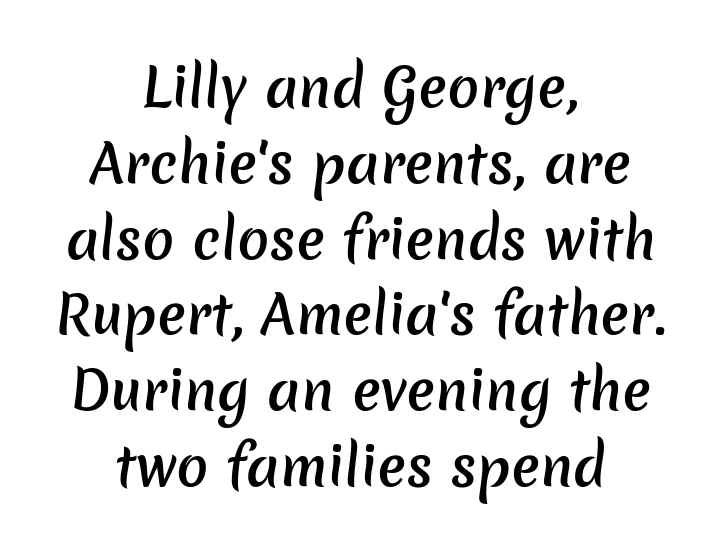
{"serif": "no", "bold": "semi", "weight": "semibold", "width": "normal", "stroke_contrast": "low", "x_height": "medium", "monospaced": "no", "underline": "no", "align": "center", "line_spacing": "normal", "line_spacing_ratio": 1.43, "letter_spacing": "normal", "letter_spacing_em": 0.0, "glyph_px": 53}
